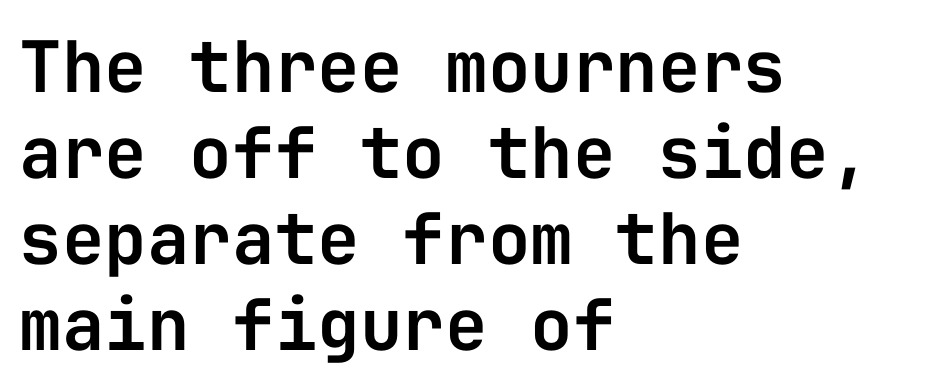
Q: Is the text italic (slanted)? A: No, it is upright.
Q: Is the typeface a serif or a sans-serif typeface? A: Sans-serif.
Q: Is the text underlined? A: No.
Q: How is the paragraph aligned? A: Left-aligned.
Q: Is the spacing between letters normal or unusually wide? A: Normal.
Q: Width (condensed, normal, or wide)? A: Normal.
Q: Stroke contrast? A: Low.
Q: x-height? A: Medium.
Q: Monospaced? A: Yes.
